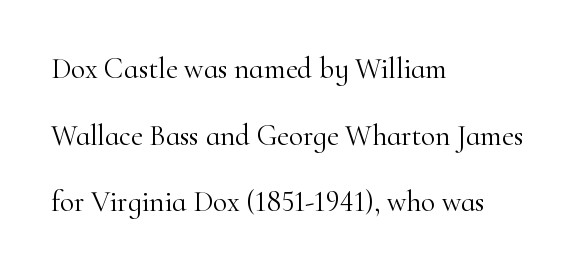
The image shows 29 px light serif type, upright; set left-aligned, loose line spacing (2.3x), normal letter spacing, not underlined; high stroke contrast and a small x-height.
